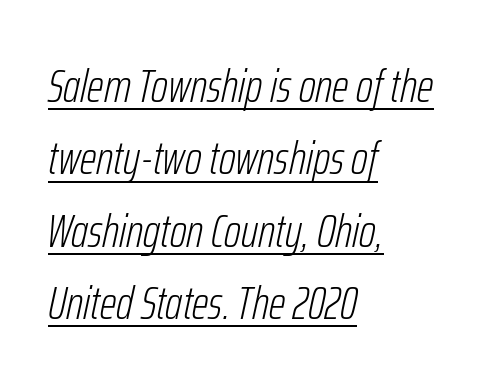
Q: Is the text bold? A: No.
Q: Is the text italic (slanted)? A: Yes, it leans right by about 12 degrees.
Q: Is the text underlined? A: Yes.
Q: How is the paragraph aligned? A: Left-aligned.
Q: Is the spacing between letters normal or unusually wide? A: Normal.
Q: Is the spacing between lines tight, normal or loose? A: Normal.
Q: Width (condensed, normal, or wide)? A: Condensed.
Q: Stroke contrast? A: Low.
Q: x-height? A: Medium.
Q: Monospaced? A: No.
